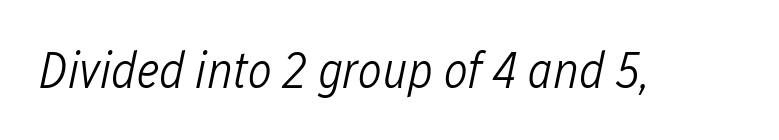
The font's italic variant was chosen for this text. Descender tails drop into unmarked territory. Default kerning and tracking; the words read as compact shapes. Is this a fixed-width face? No — the glyphs have proportional, varying widths. The strokes are not fattened; the text isn't bold.
